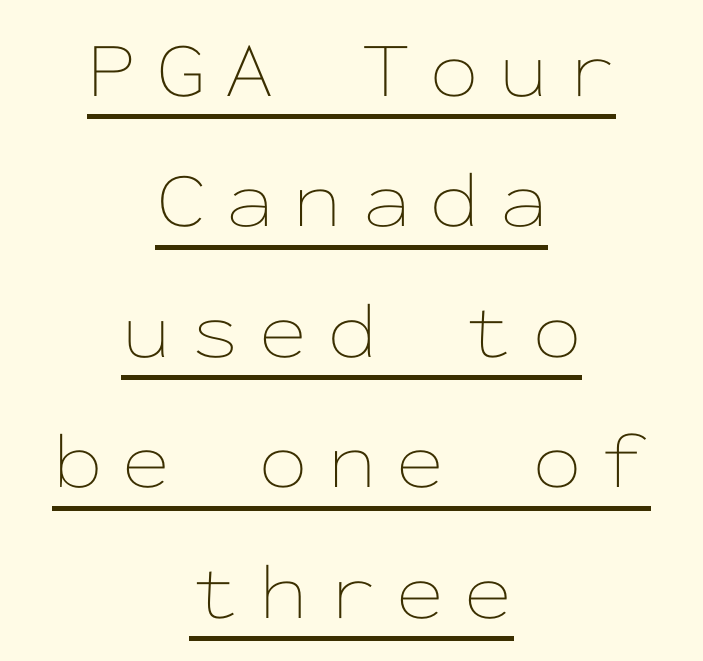
The image shows 80 px thin, wide type, upright, monospaced; set centered, normal line spacing (1.63x), unusually wide letter spacing (+0.23 em), underlined; low stroke contrast and a medium x-height.
